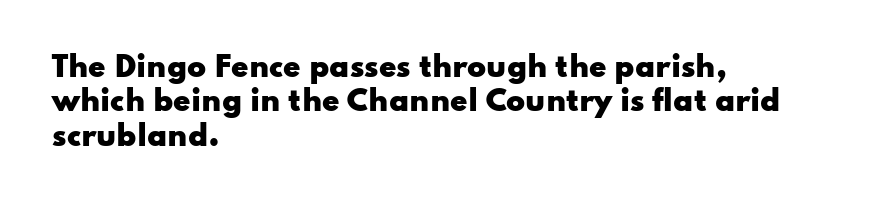
Q: Is the text bold? A: Yes.
Q: Is the text italic (slanted)? A: No, it is upright.
Q: Is the typeface a serif or a sans-serif typeface? A: Sans-serif.
Q: Is the text underlined? A: No.
Q: How is the paragraph aligned? A: Left-aligned.
Q: Is the spacing between letters normal or unusually wide? A: Normal.
Q: Width (condensed, normal, or wide)? A: Wide.
Q: Stroke contrast? A: Low.
Q: x-height? A: Small.
Q: Monospaced? A: No.
